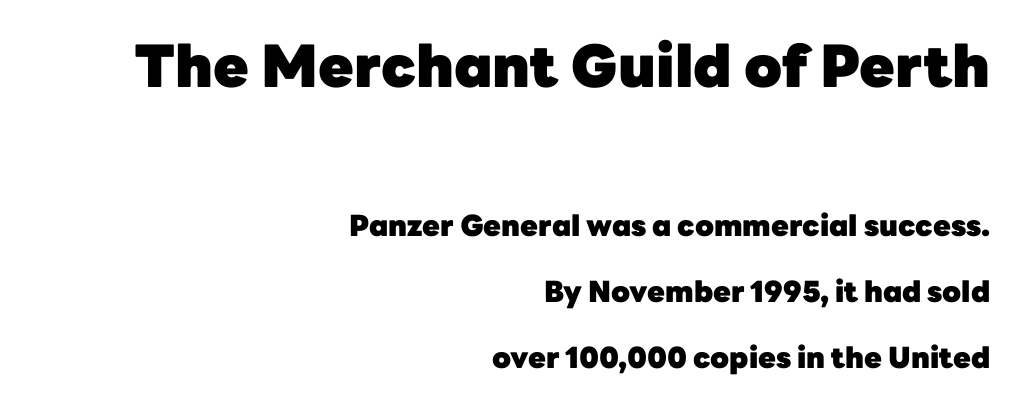
The image shows 58 px heavy sans-serif type, upright; set right-aligned, loose line spacing (2.28x), normal letter spacing, not underlined; the first (top) block is 2.0x larger; low stroke contrast and a medium x-height.
